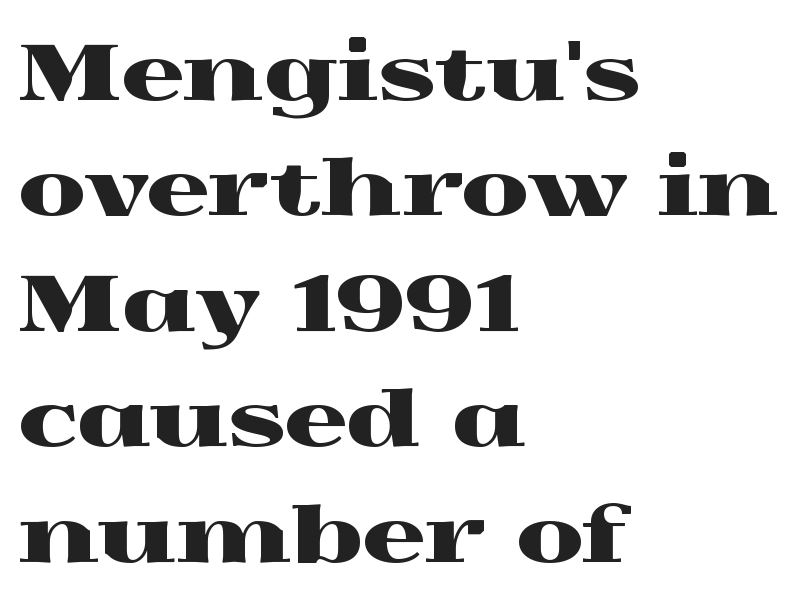
Spacing verdict: proportional, widths tailored to each character. Italic: no, the glyphs are upright roman. The designer left line spacing at the default. Short note: letters normally spaced. Just letters on the line, the space beneath them empty. Letterform terminals end in serifs throughout the passage.
